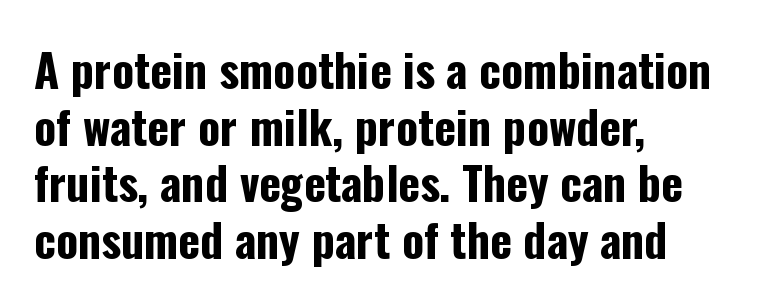
Q: Is the text bold? A: Yes.
Q: Is the text italic (slanted)? A: No, it is upright.
Q: Is the typeface a serif or a sans-serif typeface? A: Sans-serif.
Q: Is the text underlined? A: No.
Q: How is the paragraph aligned? A: Left-aligned.
Q: Is the spacing between letters normal or unusually wide? A: Normal.
Q: Width (condensed, normal, or wide)? A: Condensed.
Q: Stroke contrast? A: Low.
Q: x-height? A: Medium.
Q: Monospaced? A: No.
